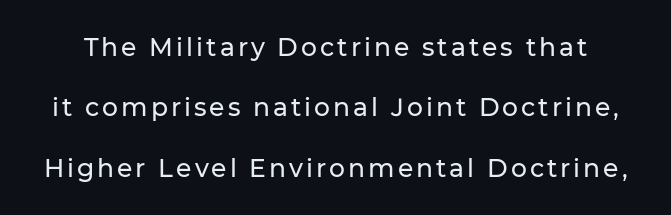
Successive baselines arrive slowly, with a big drop between each. Lines of text with bare space underneath. When letters stand straight like this, we call the style roman or upright.
